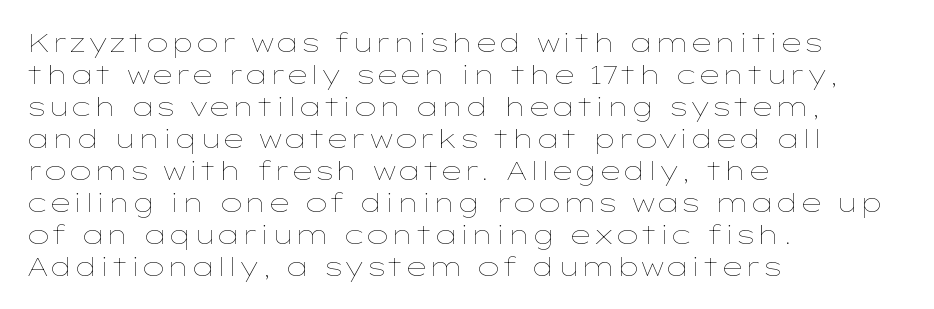
The image shows 26 px text type, upright; set left-aligned, line spacing 1.23x, normal letter spacing, not underlined.
